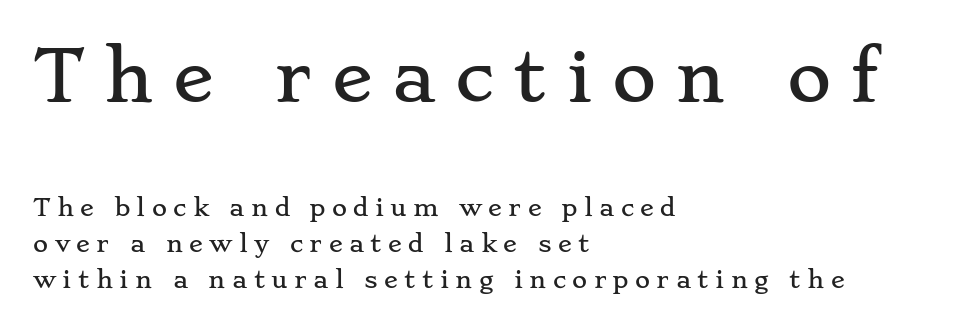
Q: Is the text italic (slanted)? A: No, it is upright.
Q: Is the typeface a serif or a sans-serif typeface? A: Serif.
Q: Is the text underlined? A: No.
Q: How is the paragraph aligned? A: Left-aligned.
Q: Is the spacing between letters normal or unusually wide? A: Unusually wide.
Q: Is the spacing between lines tight, normal or loose? A: Normal.
Q: Which block of text is set in a larger size, the first (top) or the second (bottom)? A: The first (top) one.
Q: Width (condensed, normal, or wide)? A: Wide.
Q: Stroke contrast? A: Low.
Q: x-height? A: Small.
Q: Monospaced? A: No.
